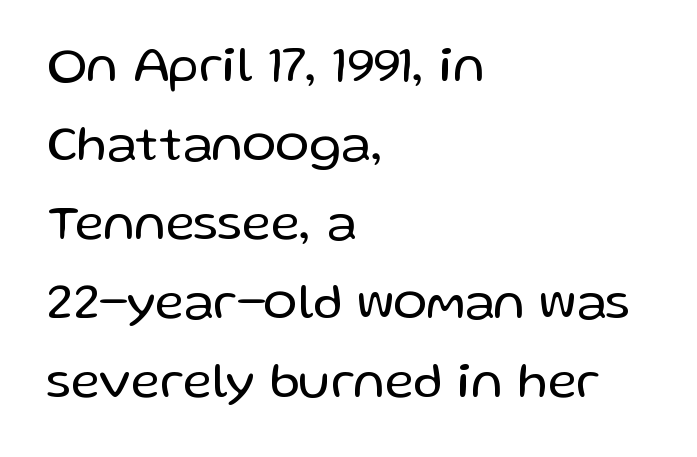
The passage shown has conventional tracking throughout. Where is the straight margin? On the left. Grotesque or geometric, the face here clearly has no serifs. One glance says typical: line gaps are just what's usual. The passage shown is typed in a proportional face where columns would drift. Check under the words: just untouched page.
